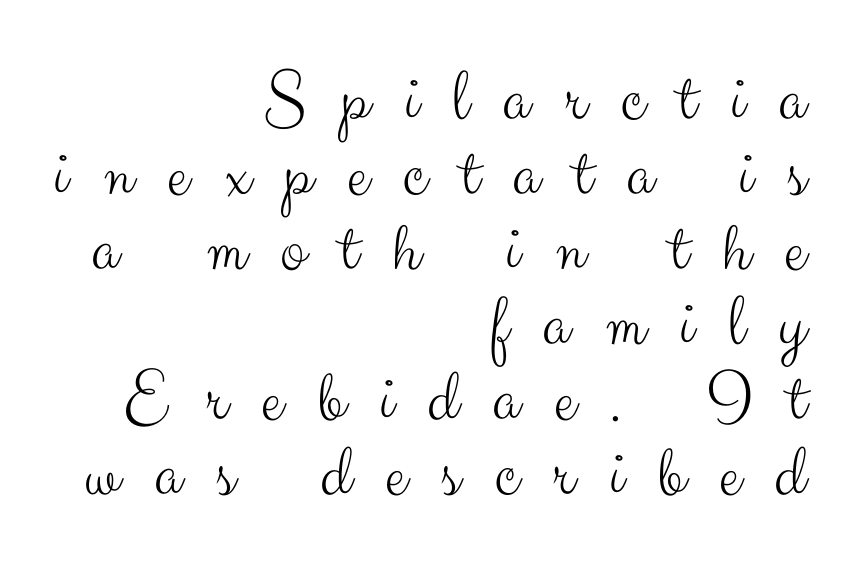
The image shows 75 px light sans-serif type; set right-aligned, tight line spacing (1.0x), unusually wide letter spacing (+0.46 em), not underlined; medium stroke contrast and a small x-height.
